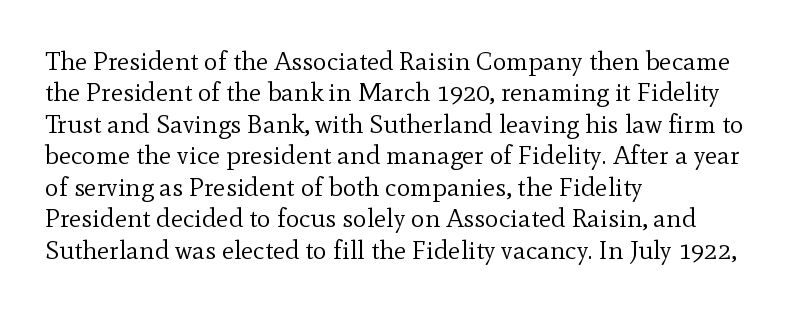
What stands out about the letter spacing? Nothing — it is the standard amount. The rendering anchors every line to the left-hand side. A light-to-regular cut is what we see here. Ordinary non-slanted type is in use.
